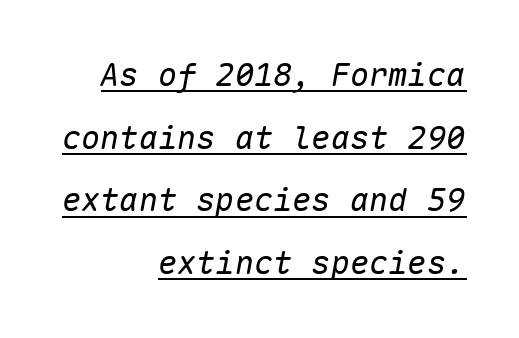
Stroke mass is kept to a normal reading level or below. Quick note: italic. You can see a thin bar hugging the bottom of the glyphs. Students, observe: this is what heavily led, spacious text looks like. These lines are set flush right with a ragged left edge. Here the designer chose a console-style face with uniform glyph widths.
